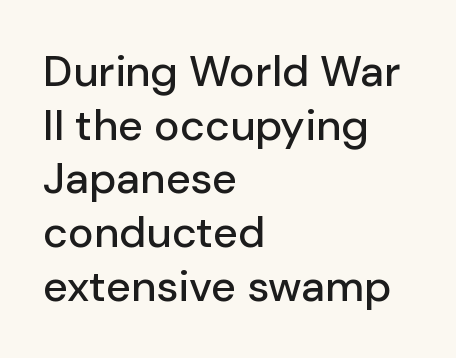
The image shows 43 px sans-serif type, upright; set left-aligned, normal line spacing (1.25x), normal letter spacing, not underlined; low stroke contrast and a medium x-height.
